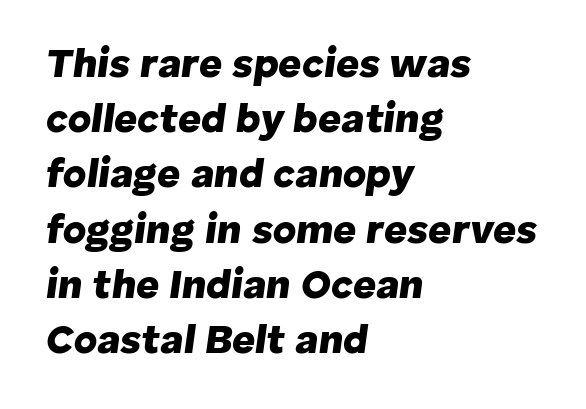
The rendering applies a slant to the glyphs. The rows are spaced the way most documents space them. This sample has the flowing, uneven cadence of proportional lettering. Look at the stroke-to-counter ratio: heavy, a bold. Visually the block forms a straight wall on the left and a jagged coastline on the right.
